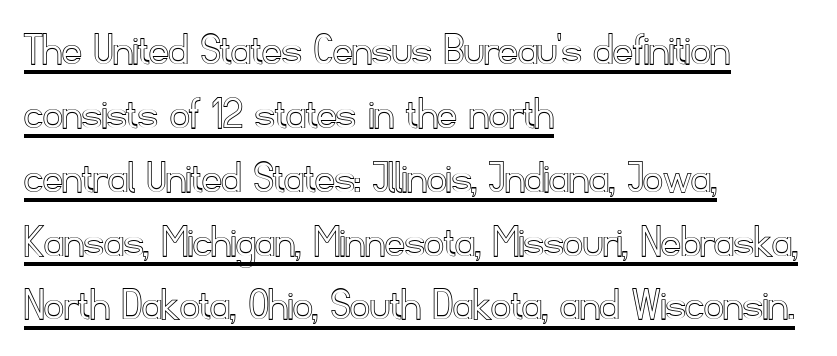
Q: Is the text italic (slanted)? A: No, it is upright.
Q: Is the text underlined? A: Yes.
Q: How is the paragraph aligned? A: Left-aligned.
Q: Is the spacing between letters normal or unusually wide? A: Normal.
Q: Is the spacing between lines tight, normal or loose? A: Normal.
Q: Width (condensed, normal, or wide)? A: Normal.
Q: x-height? A: Small.
Q: Monospaced? A: No.
